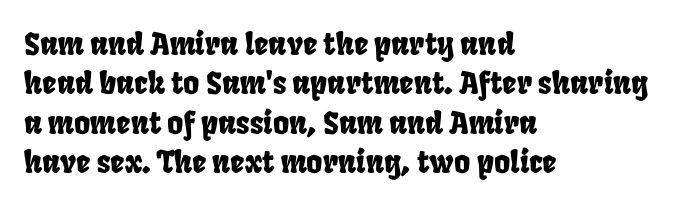
Q: Is the typeface a serif or a sans-serif typeface? A: Sans-serif.
Q: Is the text underlined? A: No.
Q: How is the paragraph aligned? A: Left-aligned.
Q: Is the spacing between letters normal or unusually wide? A: Normal.
Q: Is the spacing between lines tight, normal or loose? A: Normal.
Q: Width (condensed, normal, or wide)? A: Condensed.
Q: Stroke contrast? A: Low.
Q: x-height? A: Large.
Q: Monospaced? A: No.
